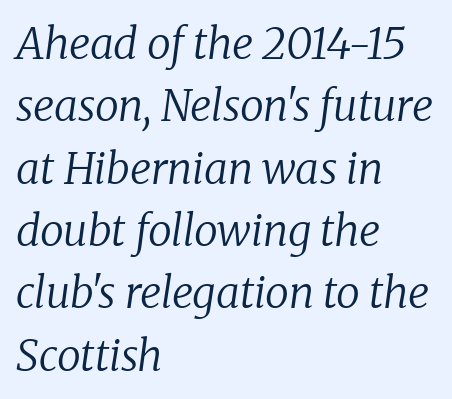
Q: Is the text bold? A: No.
Q: Is the text italic (slanted)? A: Yes, it leans right by about 8 degrees.
Q: Is the typeface a serif or a sans-serif typeface? A: Serif.
Q: Is the text underlined? A: No.
Q: How is the paragraph aligned? A: Left-aligned.
Q: Is the spacing between letters normal or unusually wide? A: Normal.
Q: Is the spacing between lines tight, normal or loose? A: Normal.
Q: Width (condensed, normal, or wide)? A: Normal.
Q: Stroke contrast? A: Low.
Q: x-height? A: Medium.
Q: Monospaced? A: No.
